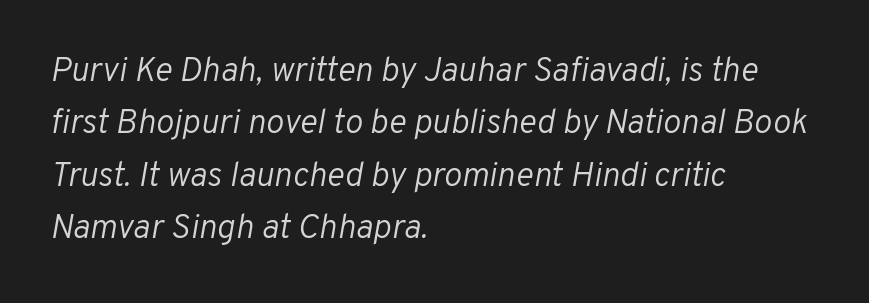
The image shows 34 px light type, italic (leaning right); set left-aligned, normal line spacing (1.54x), normal letter spacing, not underlined; low stroke contrast and a medium x-height.
